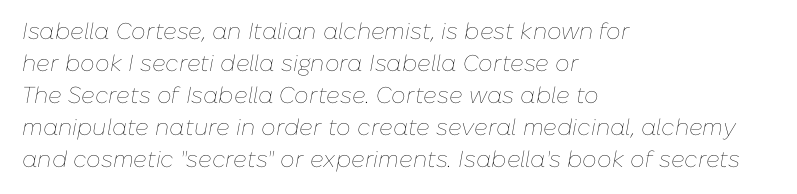
{"italic": "yes", "lean": "right", "slant_degrees": 10, "bold": "no", "underline": "no", "align": "left", "line_spacing": "normal", "line_spacing_ratio": 1.39, "letter_spacing": "normal", "letter_spacing_em": 0.0, "glyph_px": 23}
